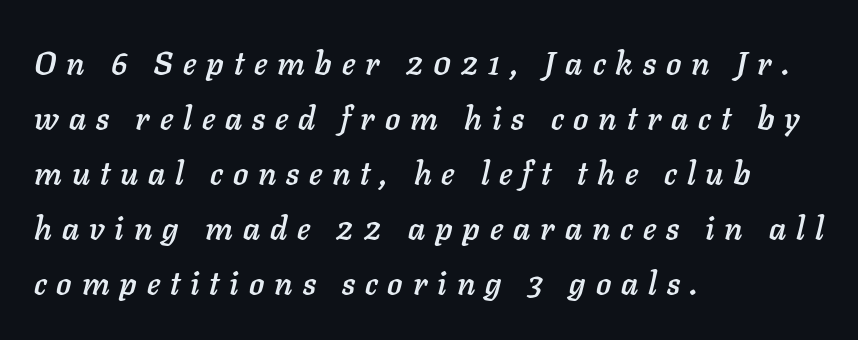
{"italic": "yes", "lean": "right", "slant_degrees": 11, "width": "normal", "stroke_contrast": "low", "x_height": "medium", "monospaced": "no", "underline": "no", "align": "left", "line_spacing_ratio": 1.72, "letter_spacing": "wide", "letter_spacing_em": 0.31, "glyph_px": 32}
